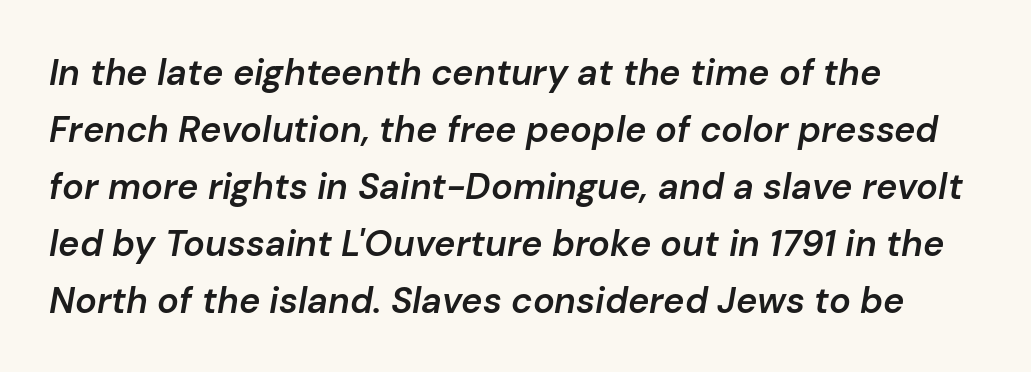
{"italic": "yes", "lean": "right", "slant_degrees": 10, "bold": "semi", "weight": "semibold", "width": "normal", "stroke_contrast": "low", "x_height": "medium", "monospaced": "no", "underline": "no", "align": "left", "line_spacing": "normal", "line_spacing_ratio": 1.58, "letter_spacing": "normal", "letter_spacing_em": 0.0, "glyph_px": 36}
